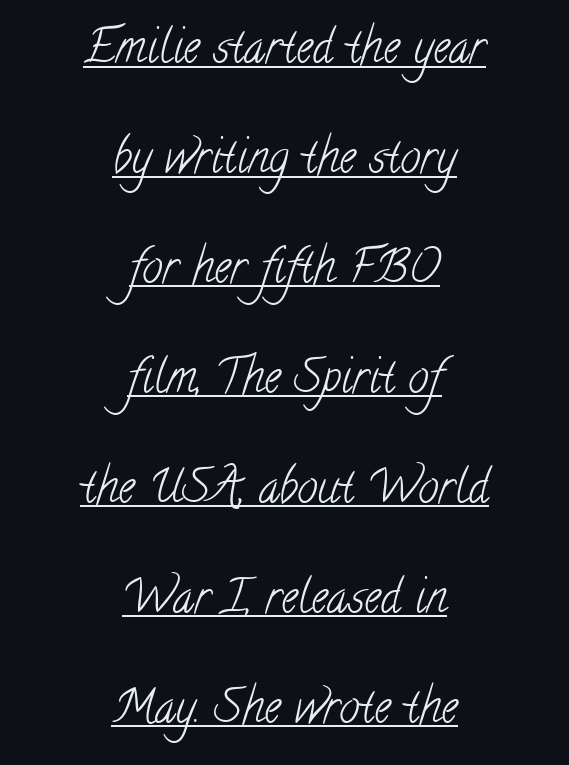
{"bold": "no", "weight": "light", "width": "condensed", "stroke_contrast": "low", "x_height": "small", "monospaced": "no", "underline": "yes", "align": "center", "line_spacing": "loose", "line_spacing_ratio": 2.39, "letter_spacing": "normal", "letter_spacing_em": 0.0, "glyph_px": 46}
